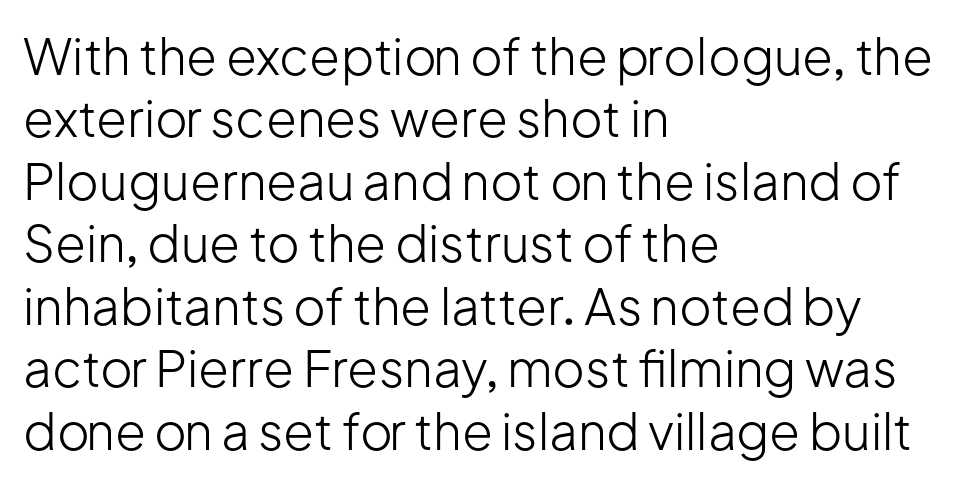
Q: Is the text bold? A: No.
Q: Is the text italic (slanted)? A: No, it is upright.
Q: Is the typeface a serif or a sans-serif typeface? A: Sans-serif.
Q: Is the text underlined? A: No.
Q: How is the paragraph aligned? A: Left-aligned.
Q: Is the spacing between letters normal or unusually wide? A: Normal.
Q: Is the spacing between lines tight, normal or loose? A: Normal.
Q: Width (condensed, normal, or wide)? A: Normal.
Q: Stroke contrast? A: Low.
Q: x-height? A: Medium.
Q: Monospaced? A: No.
